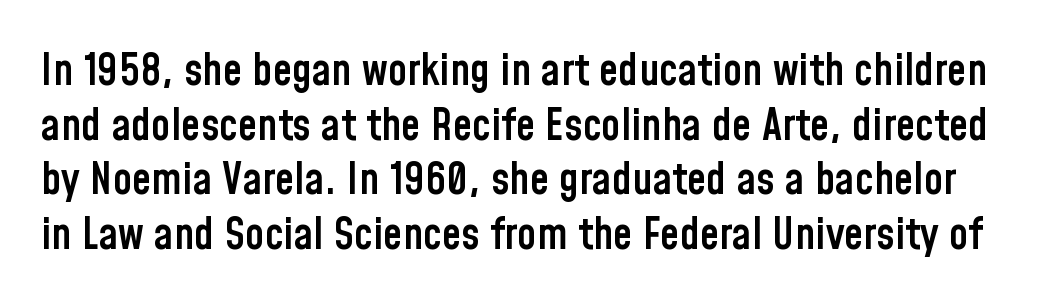
{"serif": "no", "italic": "no", "bold": "semi", "weight": "semibold", "width": "condensed", "stroke_contrast": "low", "x_height": "medium", "monospaced": "no", "underline": "no", "line_spacing_ratio": 1.24, "letter_spacing": "normal", "letter_spacing_em": 0.0, "glyph_px": 44}
